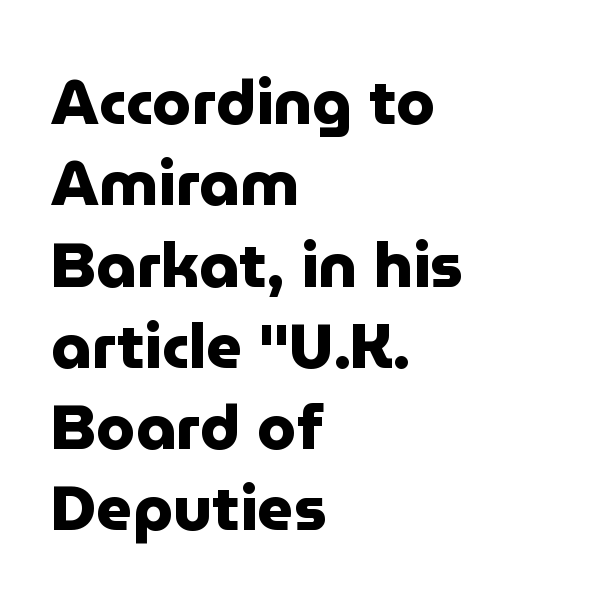
These lines keep a tight, regular rhythm from letter to letter. Do the characters align in a grid? No, the font is proportional. A bare baseline throughout the passage. Stroke thickness is high; the sample reads as a true bold.
